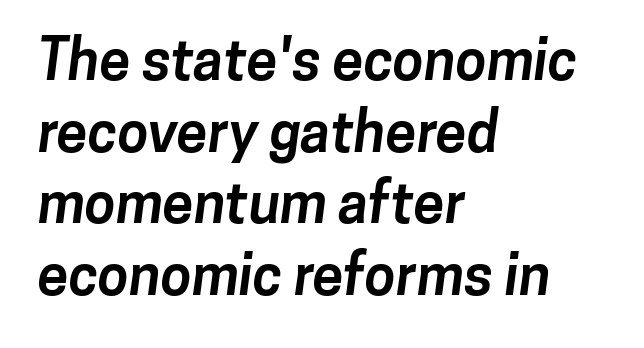
{"serif": "no", "bold": "yes", "weight": "bold", "width": "normal", "stroke_contrast": "low", "x_height": "medium", "monospaced": "no", "underline": "no", "align": "left", "line_spacing": "normal", "line_spacing_ratio": 1.28, "letter_spacing": "normal", "letter_spacing_em": 0.0, "glyph_px": 56}
